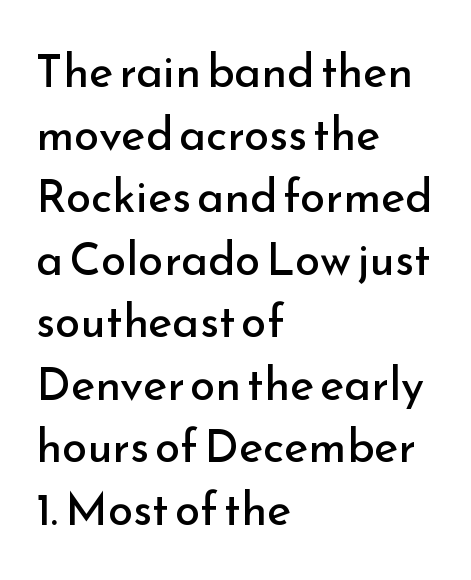
{"serif": "no", "italic": "no", "bold": "no", "weight": "regular", "width": "normal", "stroke_contrast": "low", "x_height": "small", "monospaced": "no", "underline": "no", "align": "left", "line_spacing": "normal", "line_spacing_ratio": 1.36, "letter_spacing": "normal", "letter_spacing_em": 0.0, "glyph_px": 46}
